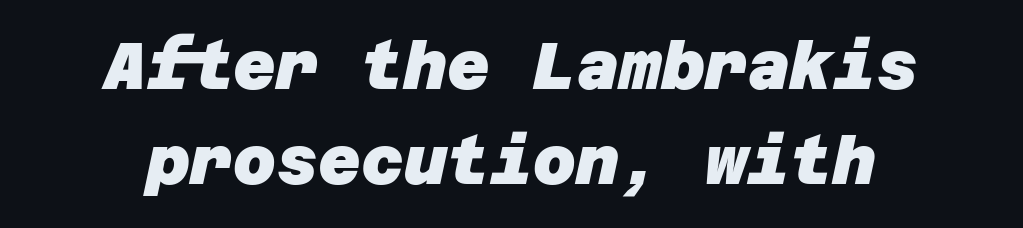
The image shows 66 px heavy sans-serif type; set centered, normal line spacing (1.44x), normal letter spacing, not underlined; low stroke contrast and a large x-height.
